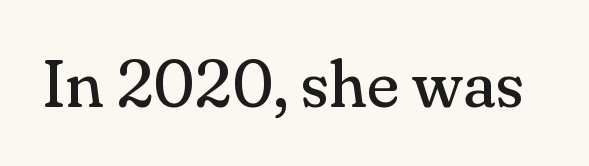
The image shows 66 px regular-weight serif type, upright; set normal letter spacing, not underlined; medium stroke contrast and a small x-height.
